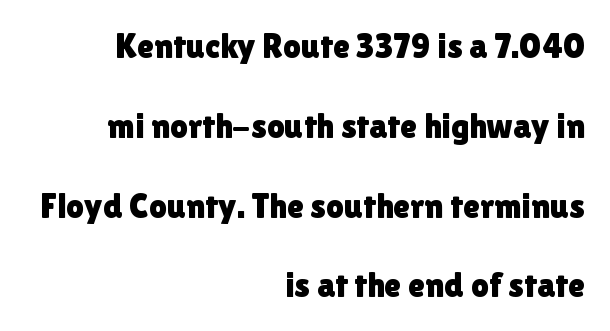
{"serif": "no", "italic": "no", "width": "normal", "x_height": "medium", "monospaced": "no", "underline": "no", "align": "right", "line_spacing": "loose", "line_spacing_ratio": 2.28, "letter_spacing": "normal", "letter_spacing_em": 0.0, "glyph_px": 35}
